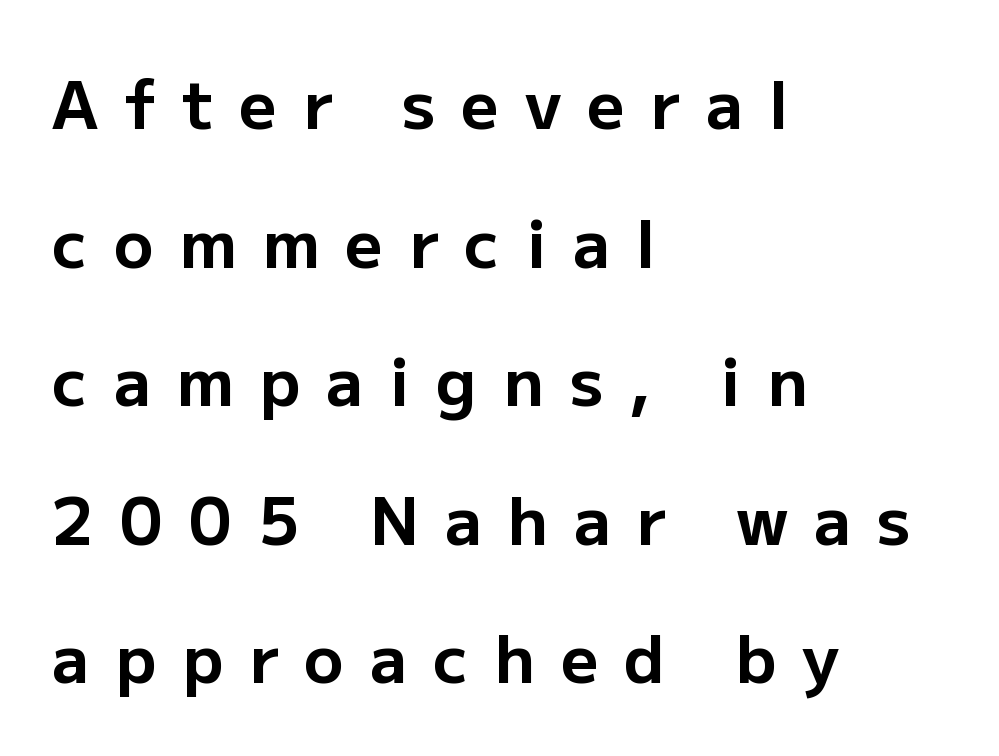
Widely set lines give the paragraph a tall, airy silhouette. Italic: no, the glyphs are upright roman. The face used here is proportionally spaced, like ordinary book or web type. The rag falls on the right side of this text block. Compared with typical body copy, the letter spacing here is much looser. I'd call this a sans setting — the letters go barefoot.
